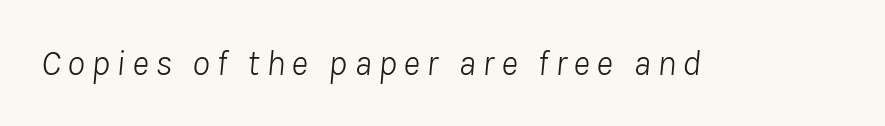
{"italic": "yes", "lean": "right", "slant_degrees": 8, "bold": "no", "weight": "light", "width": "normal", "stroke_contrast": "low", "x_height": "medium", "monospaced": "no", "underline": "no", "glyph_px": 36}
